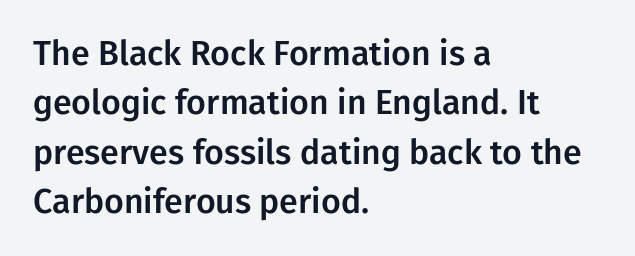
The image shows 34 px sans-serif type, upright; set left-aligned, normal line spacing (1.45x), normal letter spacing, not underlined; low stroke contrast and a medium x-height.
